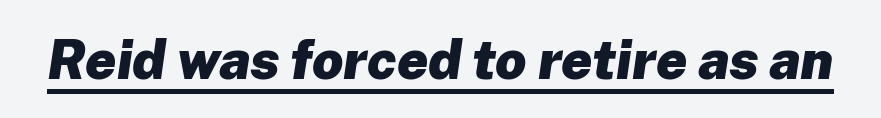
Summary of weight: heavy, a full bold. Compared with ordinary roman type, these characters are visibly tilted. Nothing unusual about the tracking: characters are spaced as the font intends. The specimen includes a rule beneath the text block's lines. Note the varied advance widths — an 'i' is clearly narrower than an 'm'.
